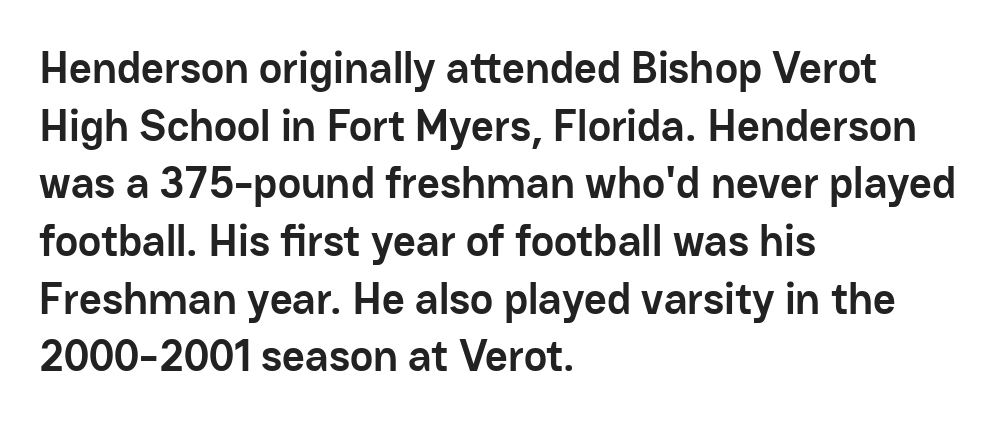
The image shows 44 px semibold sans-serif type, upright; set left-aligned, normal line spacing (1.31x), normal letter spacing, not underlined; low stroke contrast and a medium x-height.
